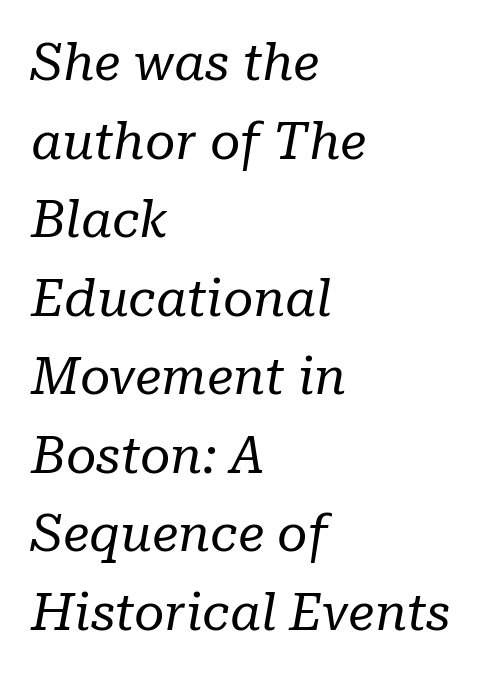
Q: Is the text bold? A: No.
Q: Is the text italic (slanted)? A: Yes, it leans right by about 10 degrees.
Q: Is the typeface a serif or a sans-serif typeface? A: Serif.
Q: Is the text underlined? A: No.
Q: How is the paragraph aligned? A: Left-aligned.
Q: Is the spacing between letters normal or unusually wide? A: Normal.
Q: Is the spacing between lines tight, normal or loose? A: Normal.
Q: Width (condensed, normal, or wide)? A: Normal.
Q: Stroke contrast? A: Low.
Q: x-height? A: Medium.
Q: Monospaced? A: No.
